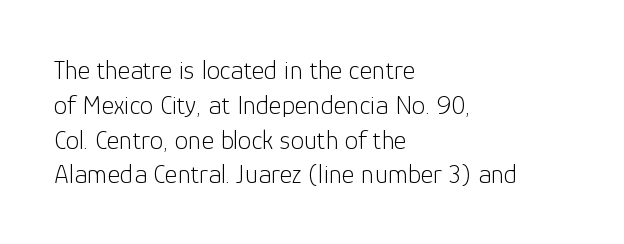
The image shows 27 px text type, upright; set left-aligned, normal line spacing (1.29x), normal letter spacing, not underlined.
